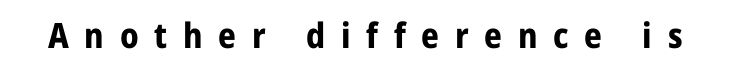
{"serif": "no", "italic": "no", "bold": "yes", "weight": "bold", "width": "normal", "stroke_contrast": "low", "x_height": "medium", "monospaced": "no", "underline": "no", "letter_spacing": "wide", "letter_spacing_em": 0.45, "glyph_px": 35}
